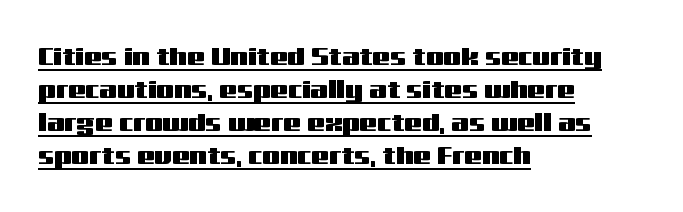
Q: Is the text italic (slanted)? A: No, it is upright.
Q: Is the text underlined? A: Yes.
Q: How is the paragraph aligned? A: Left-aligned.
Q: Is the spacing between letters normal or unusually wide? A: Normal.
Q: Is the spacing between lines tight, normal or loose? A: Normal.
